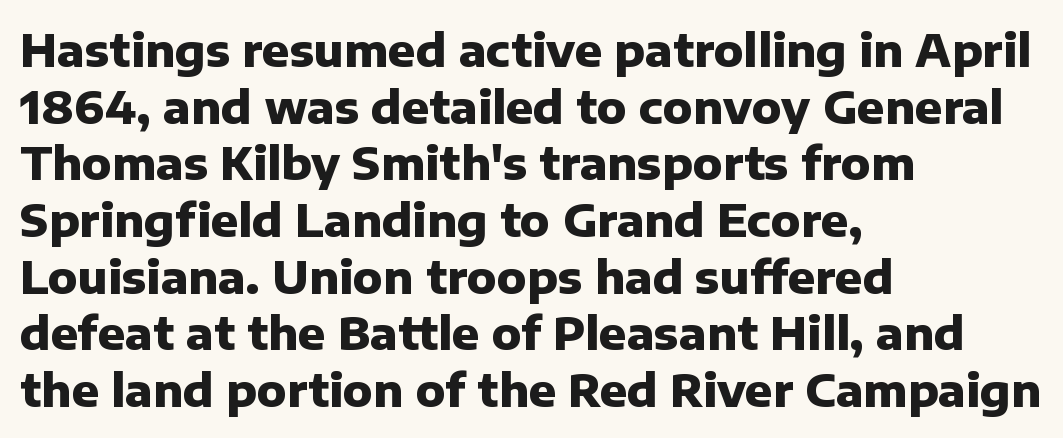
Characters remain perfectly vertical along every line. The face used here has the dense, thick strokes of a bold. Does the leading feel generous? No, just average. This rendering uses left alignment, leaving the right contour irregular.
